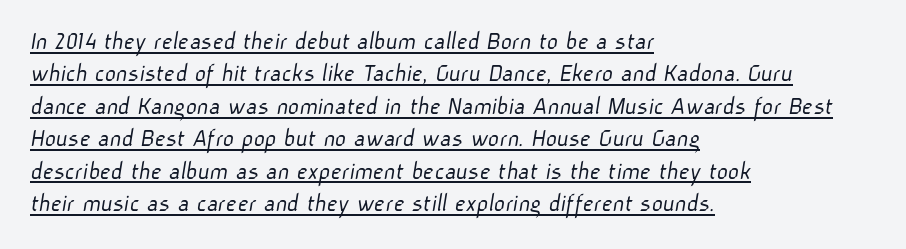
Q: Is the text bold? A: No.
Q: Is the text underlined? A: Yes.
Q: How is the paragraph aligned? A: Left-aligned.
Q: Is the spacing between letters normal or unusually wide? A: Normal.
